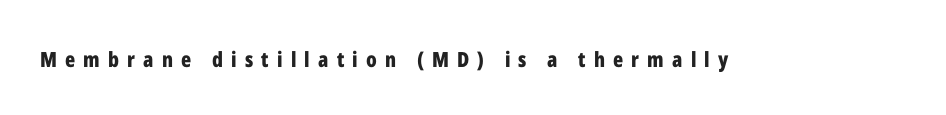
{"italic": "no", "bold": "yes", "underline": "no", "letter_spacing": "wide", "letter_spacing_em": 0.39, "glyph_px": 21}
